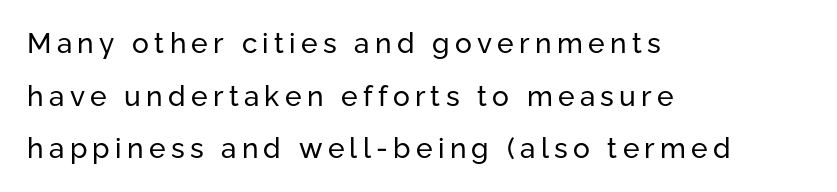
The strokes are not fattened; the text isn't bold. Alignment: flush left. Ascenders rise straight up at ninety degrees. Varying glyph widths throughout — classic text-font behaviour. Check under the words: just untouched page. Unlike a traditional serif, this face leaves its strokes unadorned.
